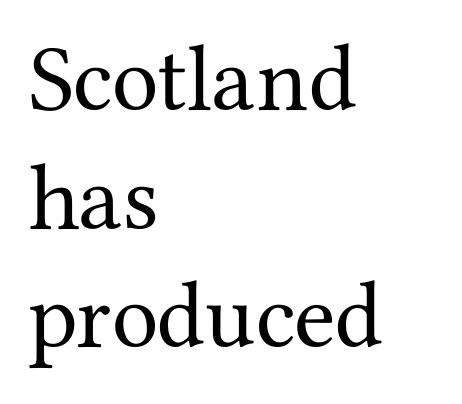
{"serif": "yes", "italic": "no", "width": "normal", "stroke_contrast": "medium", "x_height": "medium", "monospaced": "no", "underline": "no", "align": "left", "line_spacing": "normal", "line_spacing_ratio": 1.56, "letter_spacing": "normal", "letter_spacing_em": 0.0, "glyph_px": 76}
